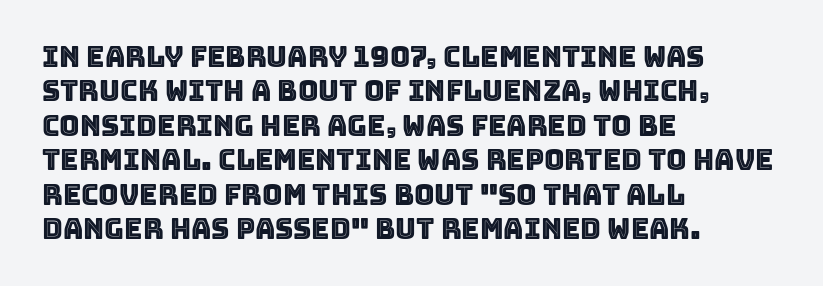
Q: Is the text italic (slanted)? A: No, it is upright.
Q: Is the text underlined? A: No.
Q: How is the paragraph aligned? A: Left-aligned.
Q: Is the spacing between letters normal or unusually wide? A: Normal.
Q: Width (condensed, normal, or wide)? A: Normal.
Q: x-height? A: Large.
Q: Monospaced? A: No.
